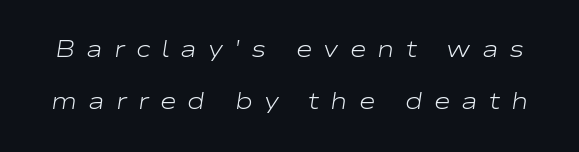
The passage shown has open, widely tracked lettering throughout. The specimen reads as italic at a glance. A great deal of white space separates one row of letters from the next. Weight: not bold — regular or lighter. The passage shown is not underscored anywhere.
